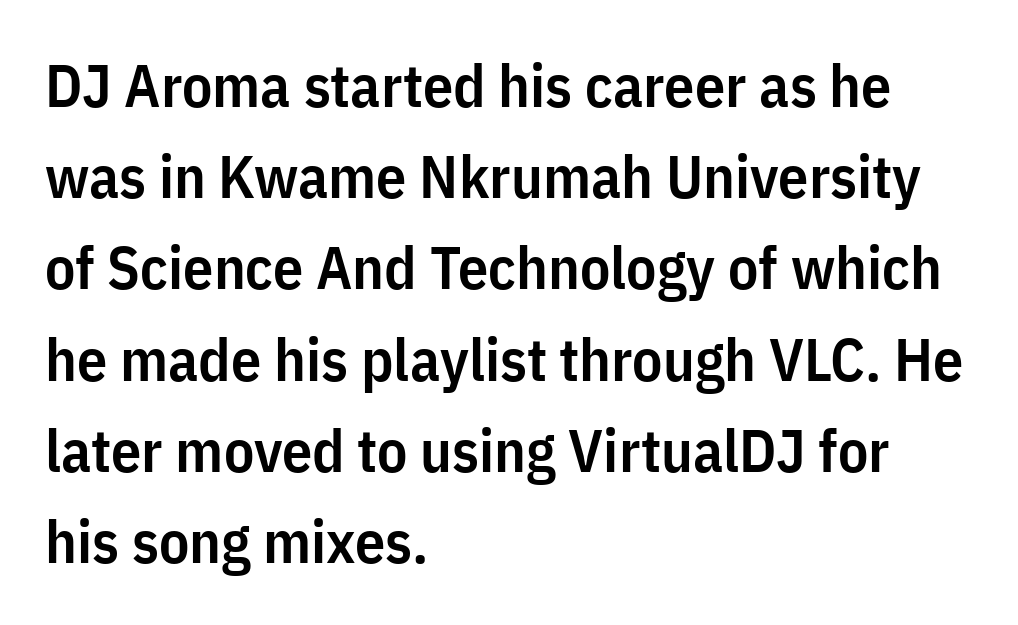
Q: Is the text bold? A: Semi-bold.
Q: Is the text italic (slanted)? A: No, it is upright.
Q: Is the typeface a serif or a sans-serif typeface? A: Sans-serif.
Q: Is the text underlined? A: No.
Q: How is the paragraph aligned? A: Left-aligned.
Q: Is the spacing between letters normal or unusually wide? A: Normal.
Q: Is the spacing between lines tight, normal or loose? A: Normal.
Q: Width (condensed, normal, or wide)? A: Condensed.
Q: Stroke contrast? A: Low.
Q: x-height? A: Medium.
Q: Monospaced? A: No.
